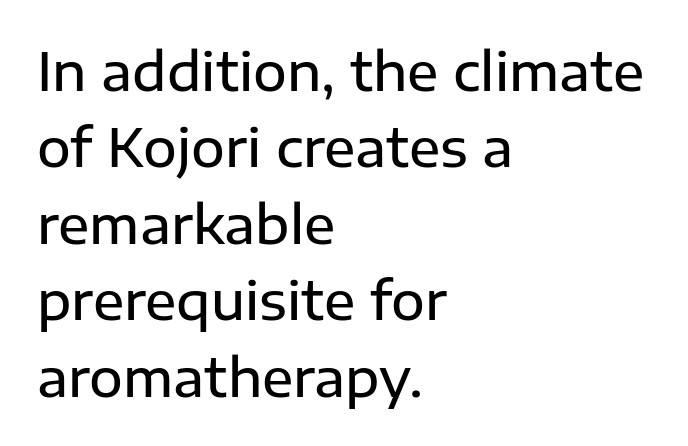
Q: Is the text bold? A: Semi-bold.
Q: Is the text italic (slanted)? A: No, it is upright.
Q: Is the typeface a serif or a sans-serif typeface? A: Sans-serif.
Q: Is the text underlined? A: No.
Q: How is the paragraph aligned? A: Left-aligned.
Q: Is the spacing between letters normal or unusually wide? A: Normal.
Q: Is the spacing between lines tight, normal or loose? A: Normal.
Q: Width (condensed, normal, or wide)? A: Normal.
Q: Stroke contrast? A: Low.
Q: x-height? A: Medium.
Q: Monospaced? A: No.
